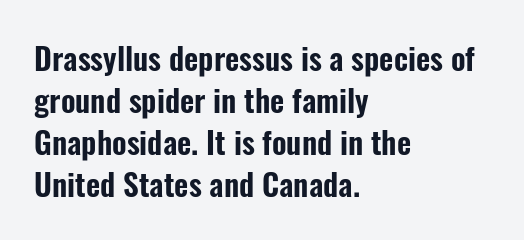
The image shows 31 px condensed sans-serif type, upright; set left-aligned, normal line spacing (1.35x), normal letter spacing, not underlined; low stroke contrast and a medium x-height.
